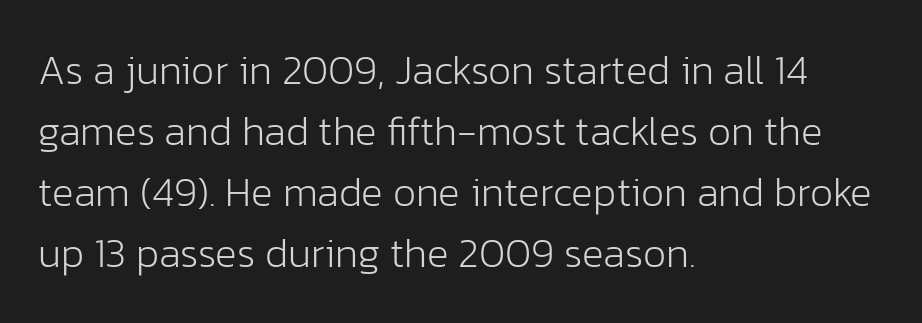
In terms of posture, this sample is upright. The rendering anchors every line to the left-hand side. Characters follow at the spacing the type designer built in. Vertical stems look standard width or narrower in stroke.
